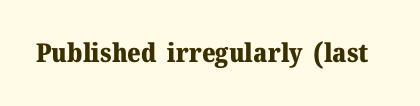
Only glyphs here, with clear space below each row. Rendered with straight, roman letterforms. The glyphs have the mass of a bold cut. Observe the ordinary spacing: letters are neighbours, not strangers.
